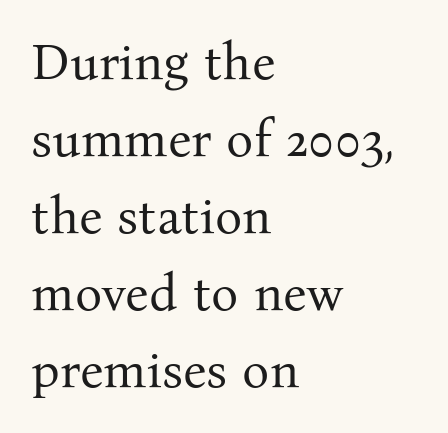
The image shows 51 px regular-weight serif type, upright; set left-aligned, normal line spacing (1.51x), normal letter spacing, not underlined; medium stroke contrast and a medium x-height.
